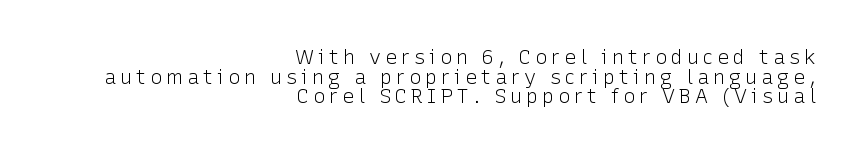
{"italic": "no", "bold": "no", "underline": "no", "align": "right", "line_spacing": "tight", "line_spacing_ratio": 0.98, "letter_spacing": "wide", "letter_spacing_em": 0.2, "glyph_px": 20}
